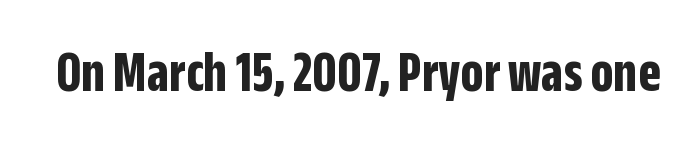
The image shows 58 px bold, condensed sans-serif type, upright; set normal letter spacing, not underlined; low stroke contrast and a large x-height.
